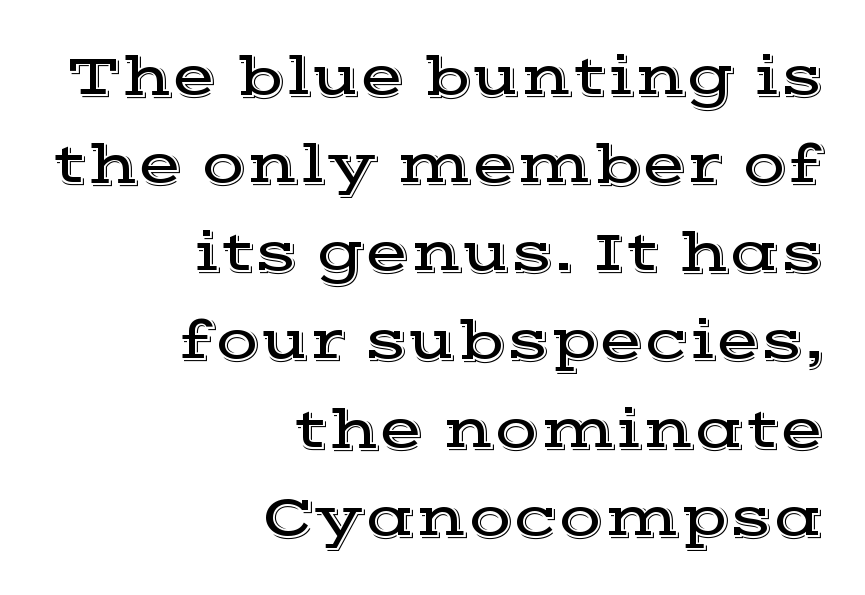
The face used here is seriffed, in the tradition of book romans. Short note: letters normally spaced. In terms of posture, this sample is upright. Layout note: lines flush right. Students, observe: this is what conventionally led text looks like. The passage shown is typed in a proportional face where columns would drift.
